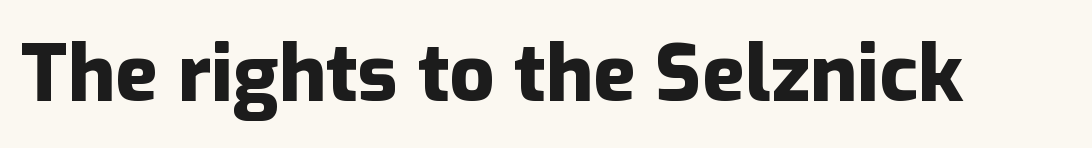
The image shows 79 px heavy sans-serif type, upright; set normal letter spacing, not underlined; low stroke contrast and a medium x-height.
